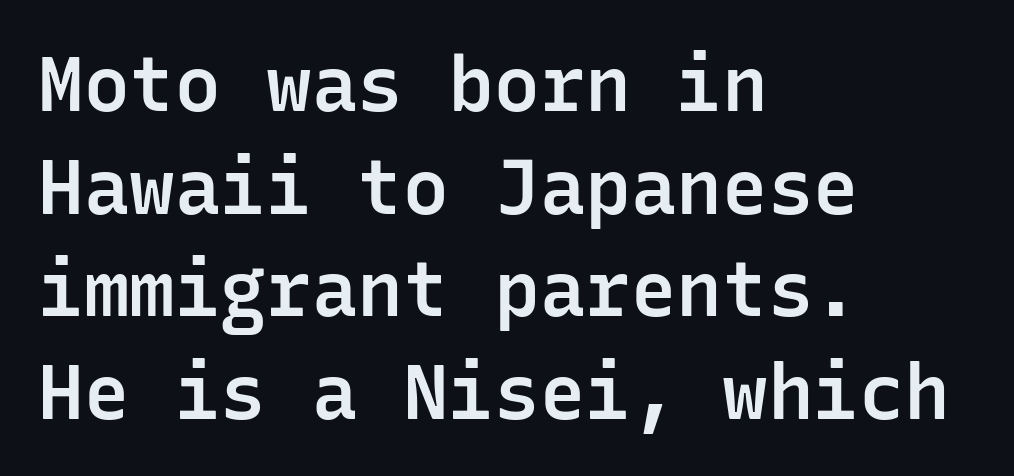
The image shows 76 px semibold sans-serif type, upright, monospaced; set left-aligned, normal line spacing (1.35x), normal letter spacing, not underlined; low stroke contrast and a medium x-height.
